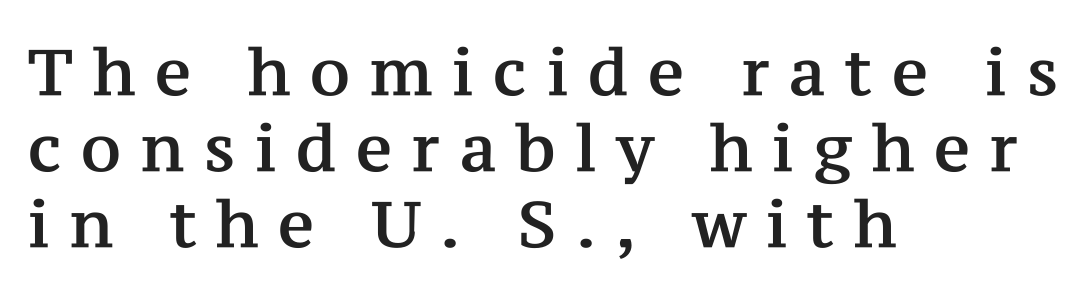
The image shows 64 px serif type, upright; set left-aligned, line spacing 1.19x, unusually wide letter spacing (+0.31 em), not underlined; medium stroke contrast and a medium x-height.
